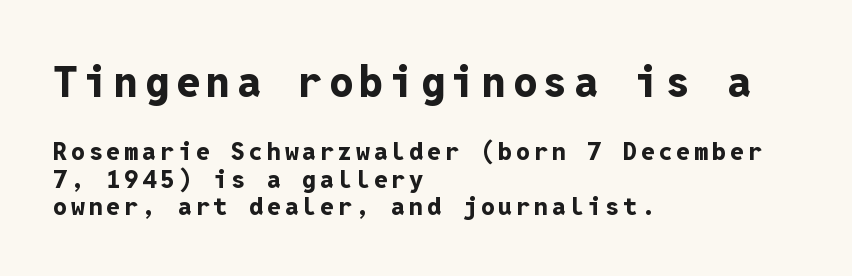
{"serif": "no", "italic": "no", "bold": "yes", "weight": "bold", "width": "normal", "stroke_contrast": "low", "x_height": "medium", "monospaced": "yes", "underline": "no", "align": "left", "line_spacing": "tight", "line_spacing_ratio": 1.09, "larger_block": "first", "size_ratio": 1.72, "glyph_px": 43}
